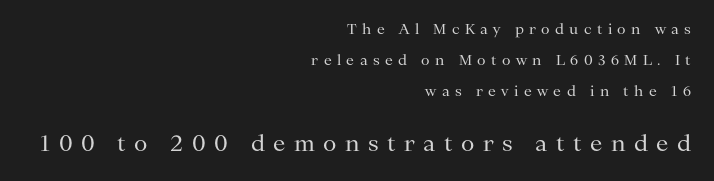
{"italic": "no", "bold": "no", "underline": "no", "align": "right", "line_spacing": "loose", "line_spacing_ratio": 2.23, "letter_spacing": "wide", "letter_spacing_em": 0.38, "larger_block": "second", "size_ratio": 1.57, "glyph_px": 22}
